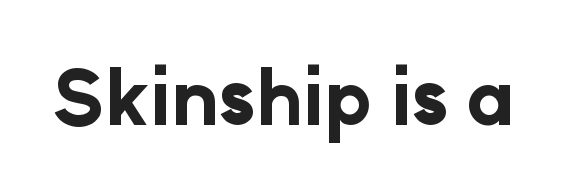
Q: Is the text bold? A: Yes.
Q: Is the text italic (slanted)? A: No, it is upright.
Q: Is the typeface a serif or a sans-serif typeface? A: Sans-serif.
Q: Is the text underlined? A: No.
Q: Is the spacing between letters normal or unusually wide? A: Normal.
Q: Width (condensed, normal, or wide)? A: Normal.
Q: Stroke contrast? A: Low.
Q: x-height? A: Medium.
Q: Monospaced? A: No.
